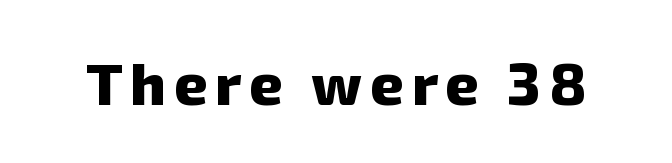
{"serif": "no", "bold": "yes", "weight": "heavy", "width": "normal", "stroke_contrast": "low", "x_height": "medium", "monospaced": "no", "underline": "no", "glyph_px": 59}
